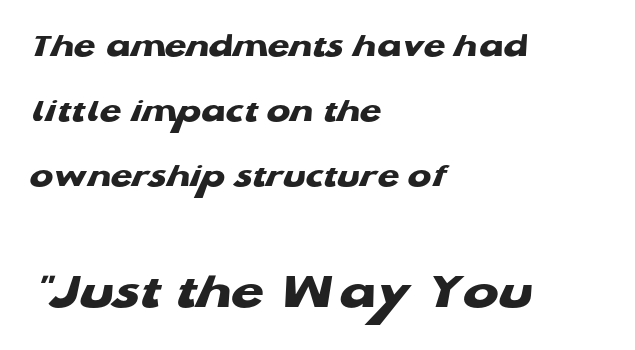
Q: Is the text bold? A: Yes.
Q: Is the typeface a serif or a sans-serif typeface? A: Sans-serif.
Q: Is the text underlined? A: No.
Q: How is the paragraph aligned? A: Left-aligned.
Q: Is the spacing between letters normal or unusually wide? A: Normal.
Q: Which block of text is set in a larger size, the first (top) or the second (bottom)? A: The second (bottom) one.
Q: Width (condensed, normal, or wide)? A: Wide.
Q: Stroke contrast? A: Low.
Q: x-height? A: Medium.
Q: Monospaced? A: No.
